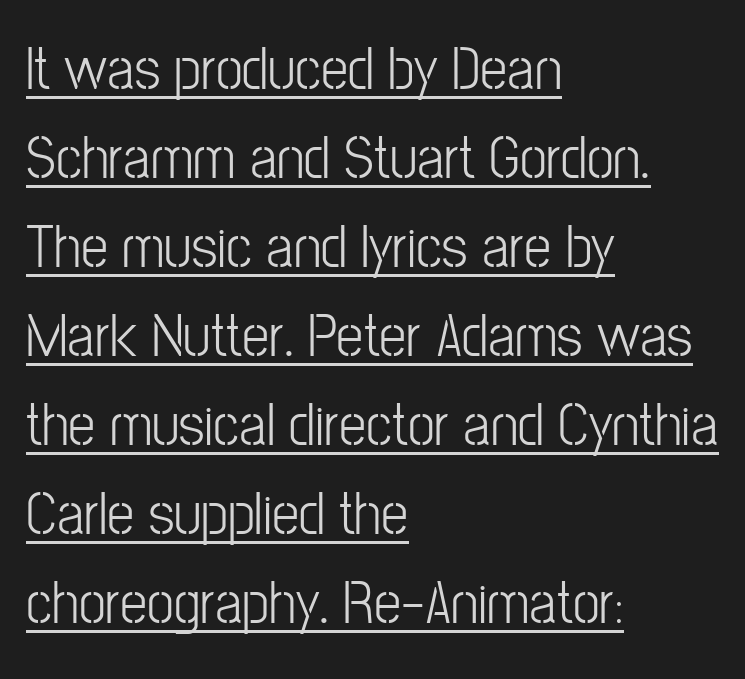
{"serif": "no", "italic": "no", "bold": "no", "weight": "light", "width": "condensed", "stroke_contrast": "low", "x_height": "medium", "monospaced": "no", "underline": "yes", "align": "left", "line_spacing": "normal", "line_spacing_ratio": 1.46, "letter_spacing": "normal", "letter_spacing_em": 0.0, "glyph_px": 61}
